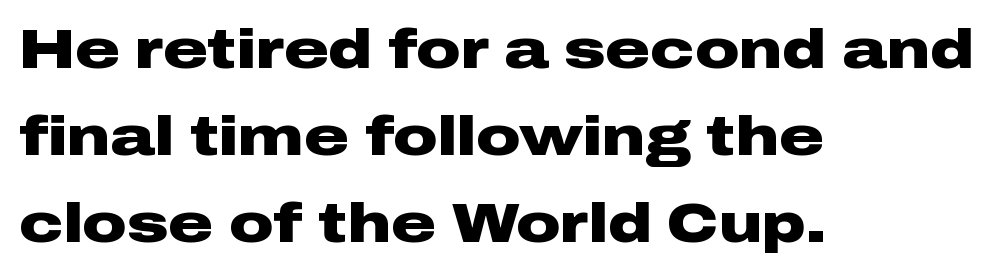
This sample uses a sans-serif face. Varying glyph widths throughout — classic text-font behaviour. The leading is moderate, giving the passage an even texture. You could call the tracking neutral — neither tight nor loose. Rendered with straight, roman letterforms. The strokes are fattened all the way to bold.
